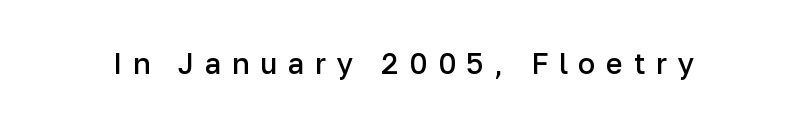
{"serif": "no", "italic": "no", "bold": "semi", "weight": "semibold", "width": "normal", "stroke_contrast": "low", "x_height": "medium", "monospaced": "no", "underline": "no", "letter_spacing": "wide", "letter_spacing_em": 0.36, "glyph_px": 29}
